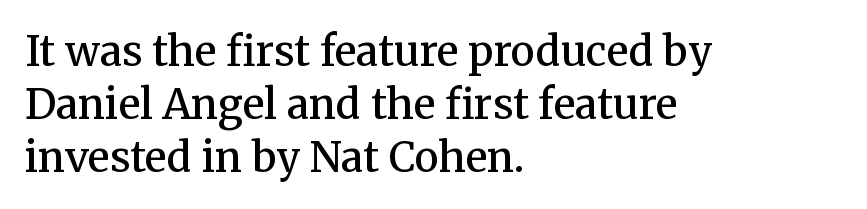
{"serif": "yes", "italic": "no", "bold": "semi", "weight": "semibold", "width": "normal", "stroke_contrast": "medium", "x_height": "medium", "monospaced": "no", "underline": "no", "align": "left", "line_spacing": "normal", "line_spacing_ratio": 1.29, "letter_spacing": "normal", "letter_spacing_em": 0.0, "glyph_px": 41}
